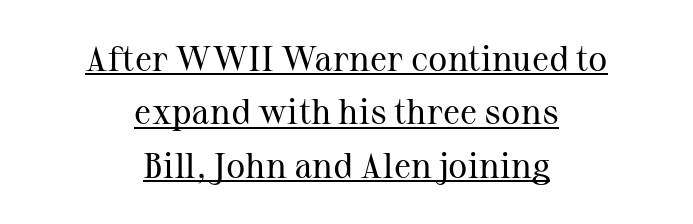
Q: Is the text bold? A: No.
Q: Is the text italic (slanted)? A: No, it is upright.
Q: Is the typeface a serif or a sans-serif typeface? A: Serif.
Q: Is the text underlined? A: Yes.
Q: How is the paragraph aligned? A: Centered.
Q: Is the spacing between letters normal or unusually wide? A: Normal.
Q: Is the spacing between lines tight, normal or loose? A: Normal.
Q: Width (condensed, normal, or wide)? A: Normal.
Q: Stroke contrast? A: Medium.
Q: x-height? A: Medium.
Q: Monospaced? A: No.
